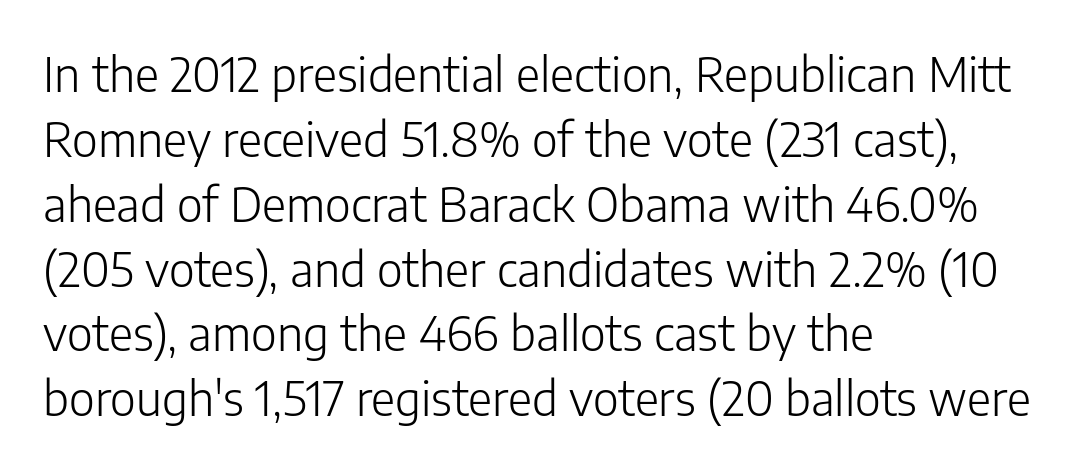
{"serif": "no", "italic": "no", "bold": "no", "weight": "light", "width": "normal", "stroke_contrast": "low", "x_height": "medium", "monospaced": "no", "underline": "no", "align": "left", "line_spacing": "normal", "line_spacing_ratio": 1.38, "letter_spacing": "normal", "letter_spacing_em": 0.0, "glyph_px": 47}
